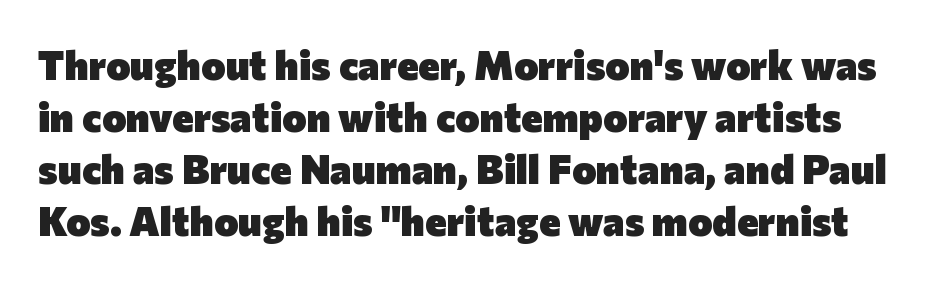
{"serif": "no", "italic": "no", "bold": "yes", "weight": "heavy", "width": "normal", "stroke_contrast": "low", "x_height": "medium", "monospaced": "no", "underline": "no", "line_spacing": "normal", "line_spacing_ratio": 1.27, "letter_spacing": "normal", "letter_spacing_em": 0.0, "glyph_px": 41}
